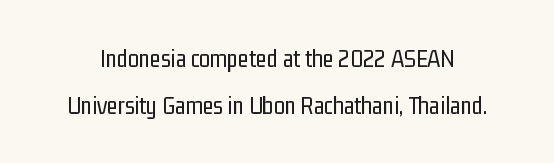
The image shows 25 px text type, upright; set line spacing 1.87x, normal letter spacing, not underlined.
